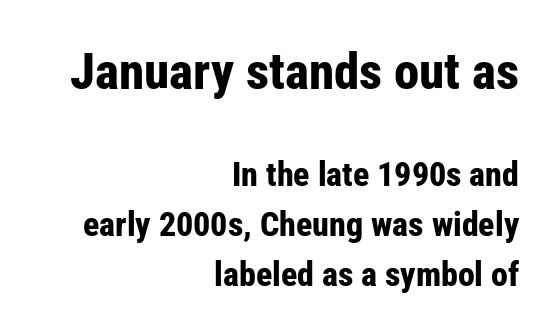
The image shows 51 px bold, condensed sans-serif type, upright; set right-aligned, normal line spacing (1.46x), normal letter spacing, not underlined; the first (top) block is 1.5x larger; low stroke contrast and a medium x-height.
